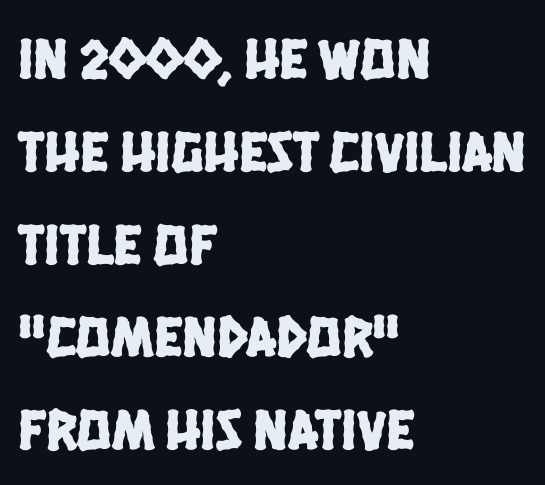
These lines stack with their left ends in a neat column. A sans-serif font was chosen for this passage. A typesetter would call this proportional, since set widths differ per character. A normal amount of white space separates one row of letters from the next. Anything drawn beneath the words? Only blank space.
